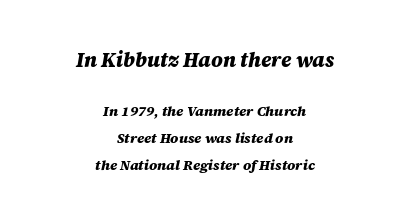
The image shows 20 px bold type, italic (leaning right); set centered, loose line spacing (1.93x), normal letter spacing, not underlined; the first (top) block is 1.43x larger.
